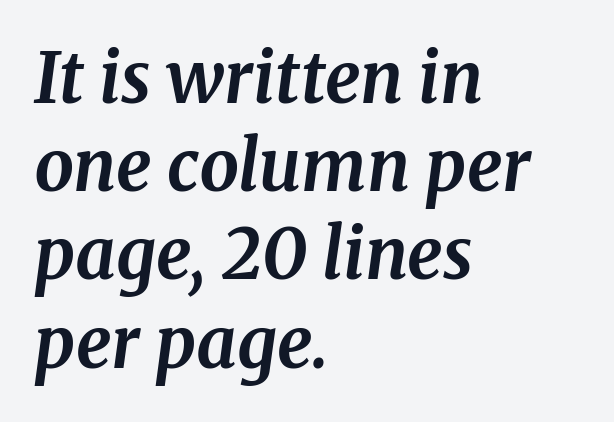
The image shows 70 px bold serif type, italic (leaning right); set left-aligned, normal line spacing (1.26x), normal letter spacing, not underlined; medium stroke contrast and a medium x-height.
